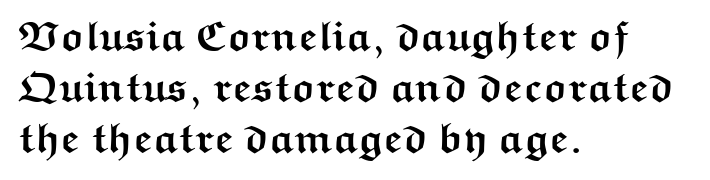
The image shows 42 px semibold, wide sans-serif type, upright; set left-aligned, line spacing 1.21x, normal letter spacing, not underlined; medium stroke contrast and a medium x-height.
